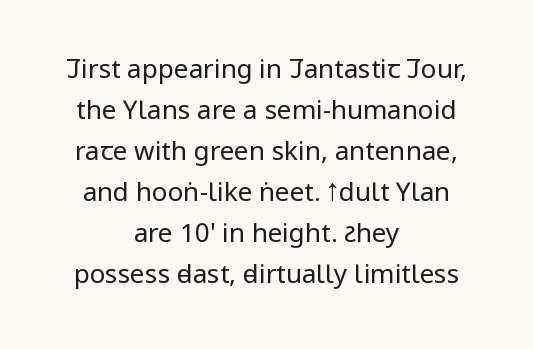
The image shows 26 px text type, upright; set centered, normal line spacing (1.58x), normal letter spacing, not underlined.
